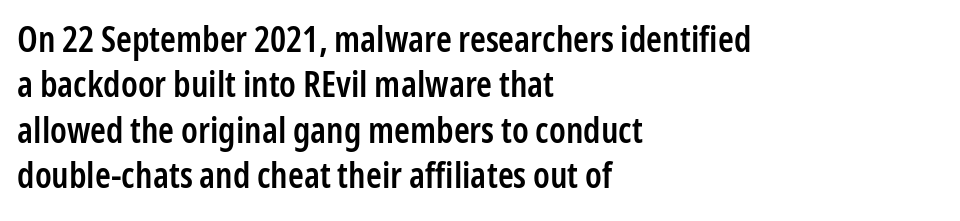
Q: Is the text bold? A: Semi-bold.
Q: Is the text italic (slanted)? A: No, it is upright.
Q: Is the typeface a serif or a sans-serif typeface? A: Sans-serif.
Q: Is the text underlined? A: No.
Q: How is the paragraph aligned? A: Left-aligned.
Q: Is the spacing between letters normal or unusually wide? A: Normal.
Q: Is the spacing between lines tight, normal or loose? A: Normal.
Q: Width (condensed, normal, or wide)? A: Condensed.
Q: Stroke contrast? A: Low.
Q: x-height? A: Medium.
Q: Monospaced? A: No.
